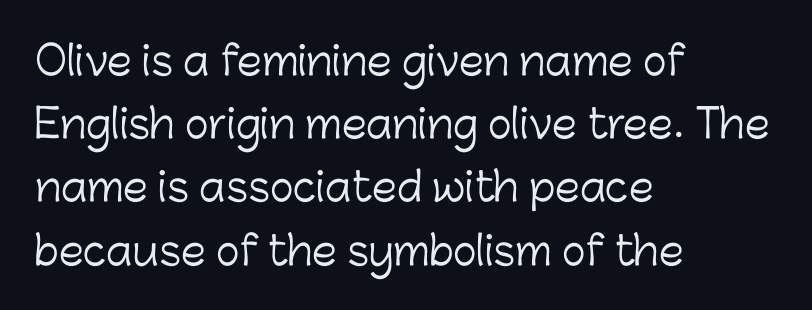
{"serif": "no", "italic": "no", "bold": "no", "weight": "light", "width": "normal", "stroke_contrast": "low", "x_height": "medium", "monospaced": "no", "underline": "no", "align": "left", "line_spacing": "normal", "line_spacing_ratio": 1.58, "letter_spacing": "normal", "letter_spacing_em": 0.0, "glyph_px": 40}
